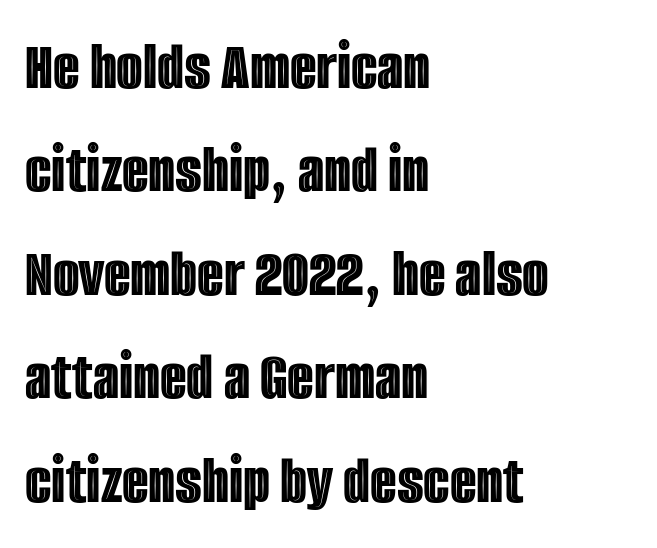
The image shows 69 px condensed type, upright; set left-aligned, normal line spacing (1.5x), normal letter spacing, not underlined; a large x-height.
